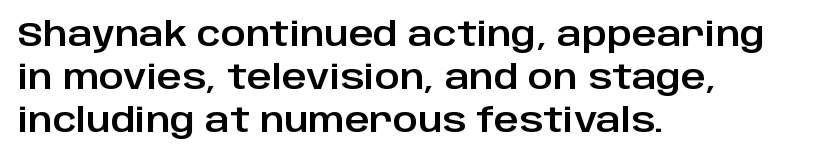
The image shows 34 px sans-serif type, upright; set left-aligned, normal line spacing (1.27x), normal letter spacing, not underlined; low stroke contrast and a large x-height.
